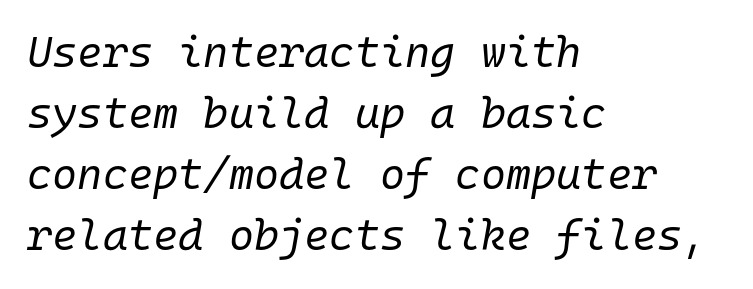
Q: Is the text bold? A: No.
Q: Is the text italic (slanted)? A: Yes, it leans right by about 10 degrees.
Q: Is the text underlined? A: No.
Q: How is the paragraph aligned? A: Left-aligned.
Q: Is the spacing between letters normal or unusually wide? A: Normal.
Q: Is the spacing between lines tight, normal or loose? A: Normal.
Q: Width (condensed, normal, or wide)? A: Normal.
Q: Stroke contrast? A: Low.
Q: x-height? A: Medium.
Q: Monospaced? A: Yes.
